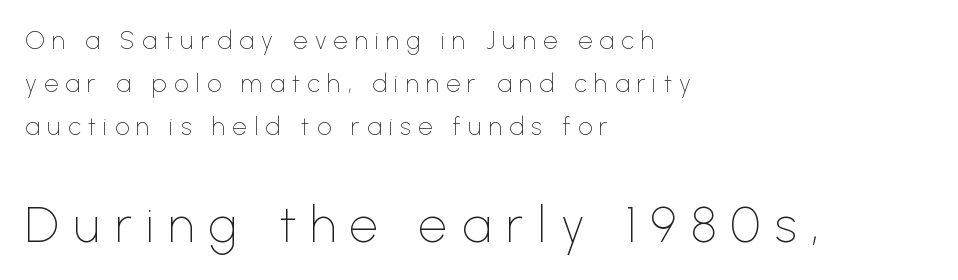
Is this a heavy cut? Hardly; it is regular or lighter. Larger block? The one below; the one above is distinctly smaller. Descenders hang freely into open space. Do the characters align in a grid? No, the font is proportional.
